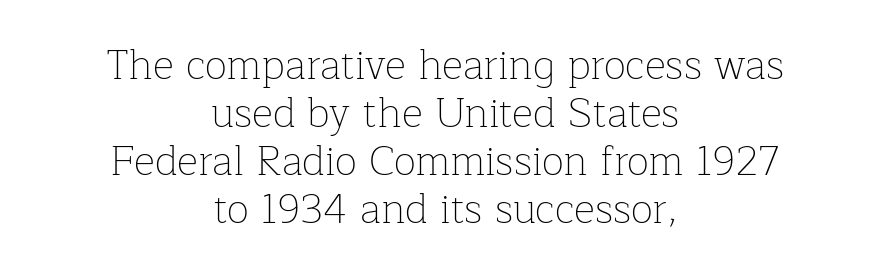
The image shows 41 px thin serif type, upright; set centered, line spacing 1.17x, normal letter spacing, not underlined; low stroke contrast and a medium x-height.
